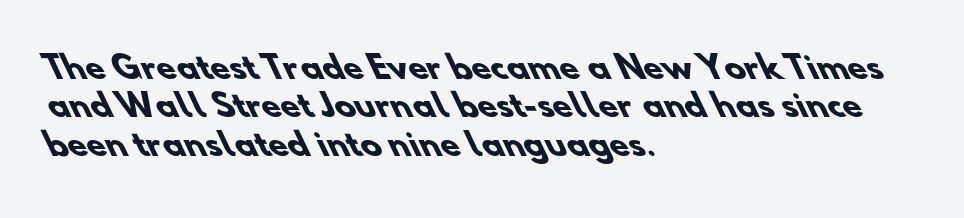
The face used here is rendered with its standard letterfit. Each glyph is drawn with heavy, bold strokes. Spacing verdict: proportional, widths tailored to each character. Visually the block forms a straight wall on the left and a jagged coastline on the right.
